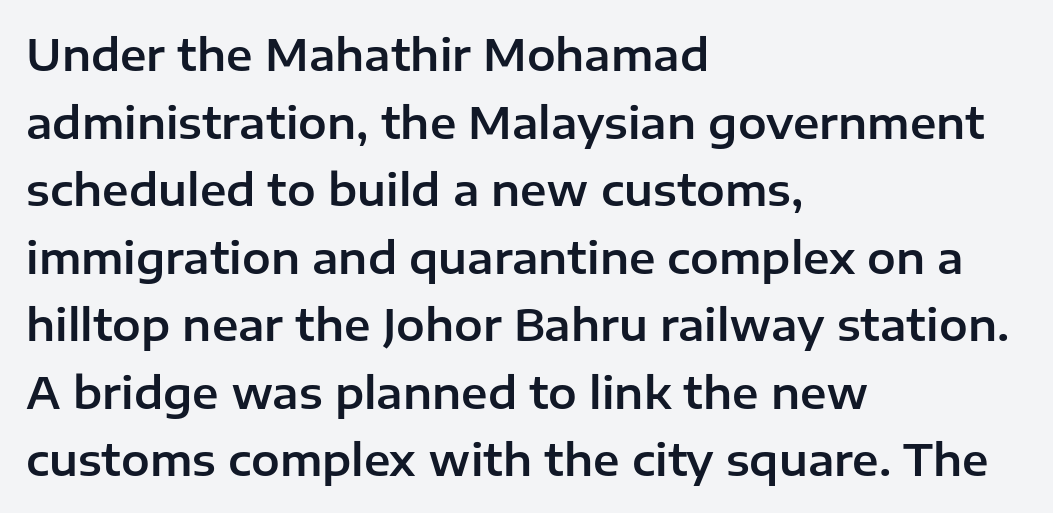
The image shows 43 px sans-serif type, upright; set left-aligned, normal line spacing (1.57x), normal letter spacing, not underlined; low stroke contrast and a medium x-height.
